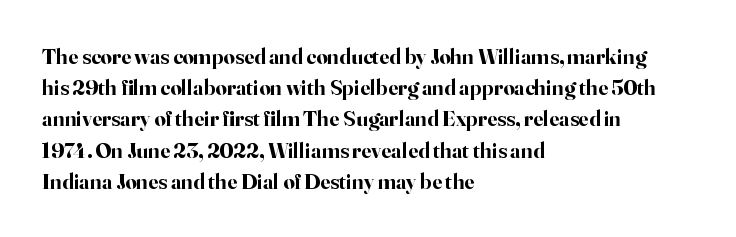
Q: Is the text bold? A: Yes.
Q: Is the text italic (slanted)? A: No, it is upright.
Q: Is the text underlined? A: No.
Q: How is the paragraph aligned? A: Left-aligned.
Q: Is the spacing between letters normal or unusually wide? A: Normal.
Q: Is the spacing between lines tight, normal or loose? A: Normal.
